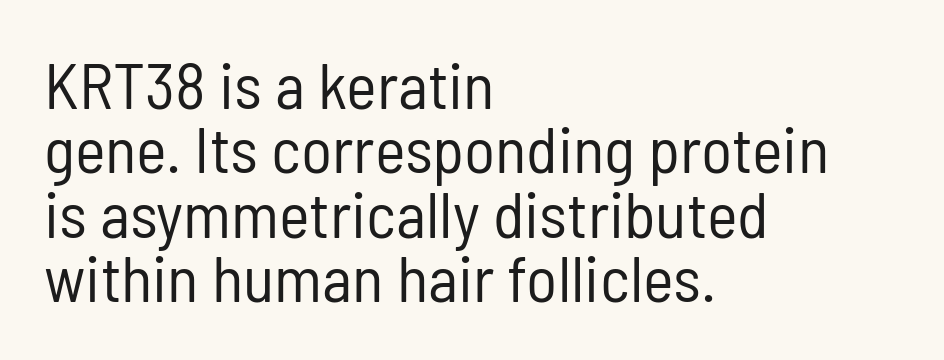
Q: Is the text bold? A: No.
Q: Is the text italic (slanted)? A: No, it is upright.
Q: Is the typeface a serif or a sans-serif typeface? A: Sans-serif.
Q: Is the text underlined? A: No.
Q: How is the paragraph aligned? A: Left-aligned.
Q: Is the spacing between letters normal or unusually wide? A: Normal.
Q: Is the spacing between lines tight, normal or loose? A: Tight.
Q: Width (condensed, normal, or wide)? A: Condensed.
Q: Stroke contrast? A: Low.
Q: x-height? A: Medium.
Q: Monospaced? A: No.
